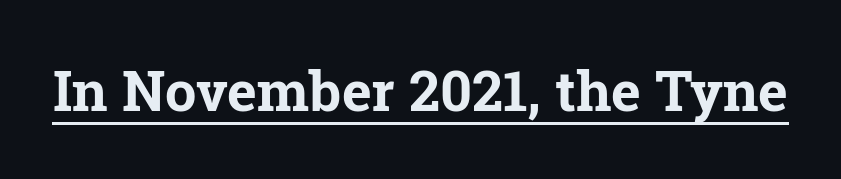
Q: Is the text bold? A: Yes.
Q: Is the text italic (slanted)? A: No, it is upright.
Q: Is the typeface a serif or a sans-serif typeface? A: Serif.
Q: Is the text underlined? A: Yes.
Q: Is the spacing between letters normal or unusually wide? A: Normal.
Q: Width (condensed, normal, or wide)? A: Normal.
Q: Stroke contrast? A: Low.
Q: x-height? A: Medium.
Q: Monospaced? A: No.
